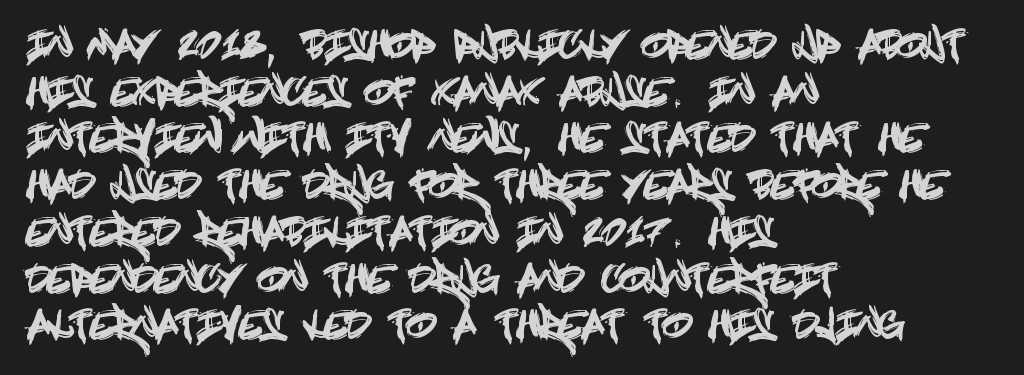
The image shows 38 px condensed sans-serif type; set left-aligned, line spacing 1.23x, normal letter spacing, not underlined; a large x-height.
